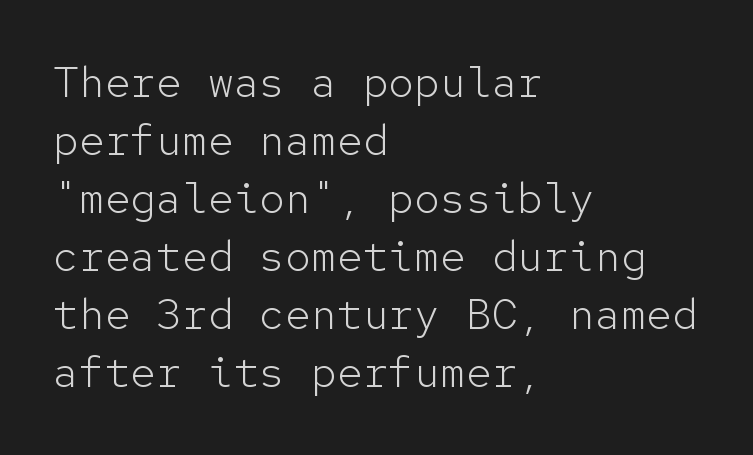
Q: Is the text bold? A: No.
Q: Is the text italic (slanted)? A: No, it is upright.
Q: Is the typeface a serif or a sans-serif typeface? A: Sans-serif.
Q: Is the text underlined? A: No.
Q: How is the paragraph aligned? A: Left-aligned.
Q: Is the spacing between letters normal or unusually wide? A: Normal.
Q: Is the spacing between lines tight, normal or loose? A: Normal.
Q: Width (condensed, normal, or wide)? A: Normal.
Q: Stroke contrast? A: Low.
Q: x-height? A: Medium.
Q: Monospaced? A: Yes.
